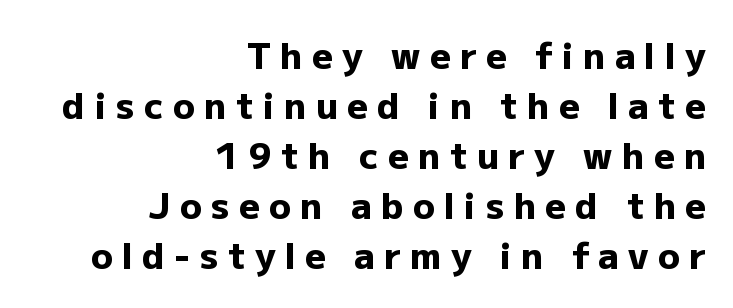
Posture: upright roman. The horizontal fit of the characters is loose and conspicuously gappy. Typographically, this falls in the sans-serif category. Regular leading. The passage shown is not underscored anywhere.
